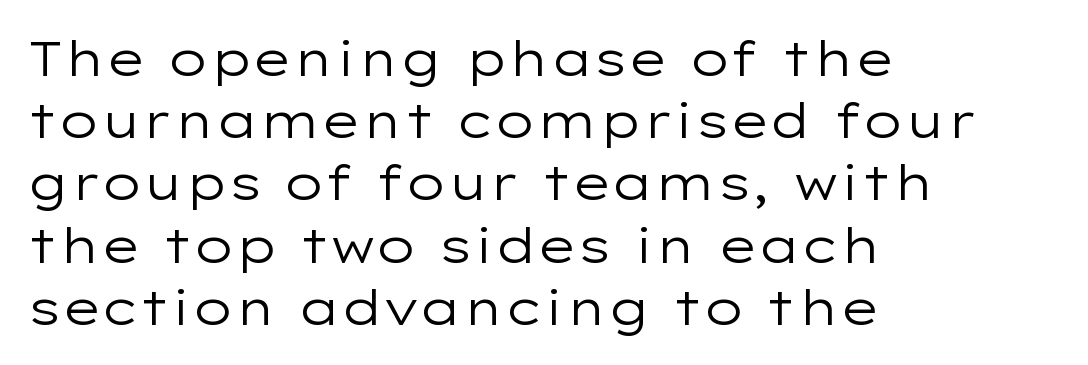
The image shows 49 px regular-weight, wide sans-serif type, upright; set left-aligned, normal line spacing (1.27x), normal letter spacing, not underlined; low stroke contrast and a medium x-height.
